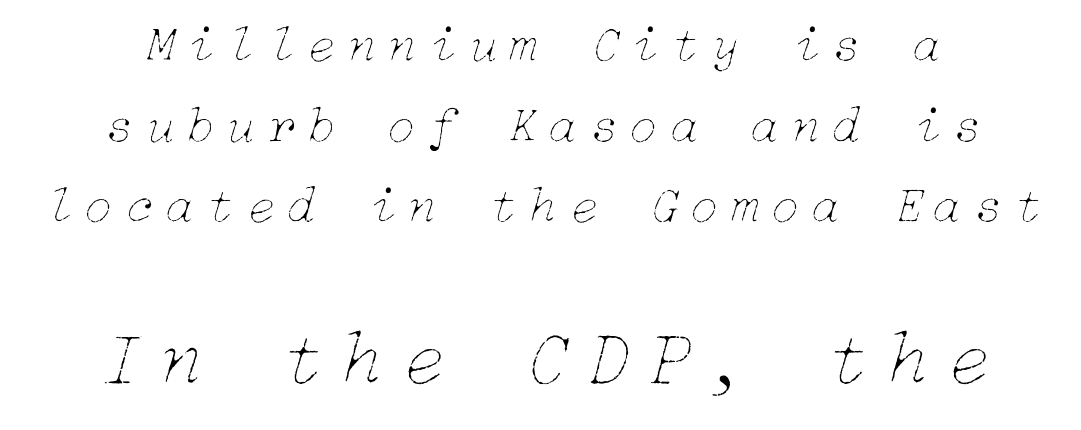
Q: Is the text bold? A: No.
Q: Is the text italic (slanted)? A: Yes, it leans right by about 15 degrees.
Q: Is the text underlined? A: No.
Q: How is the paragraph aligned? A: Centered.
Q: Is the spacing between letters normal or unusually wide? A: Unusually wide.
Q: Is the spacing between lines tight, normal or loose? A: Normal.
Q: Which block of text is set in a larger size, the first (top) or the second (bottom)? A: The second (bottom) one.
Q: Width (condensed, normal, or wide)? A: Normal.
Q: Stroke contrast? A: Low.
Q: x-height? A: Medium.
